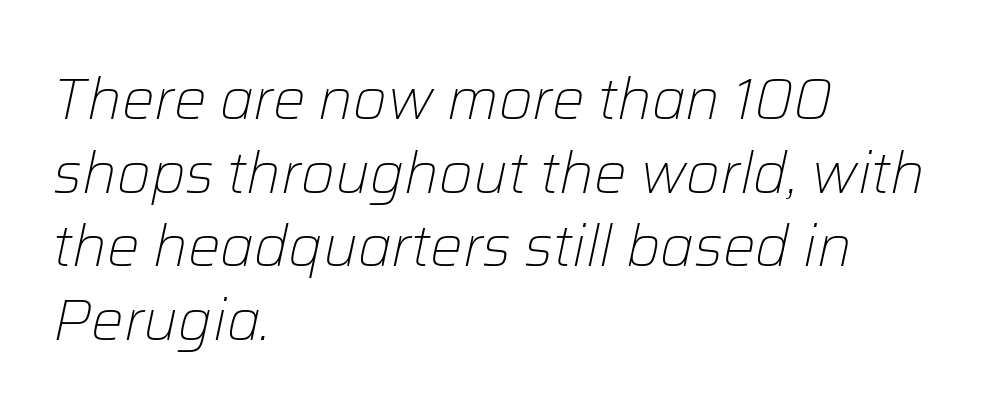
Q: Is the text bold? A: No.
Q: Is the text italic (slanted)? A: Yes, it leans right by about 12 degrees.
Q: Is the text underlined? A: No.
Q: How is the paragraph aligned? A: Left-aligned.
Q: Is the spacing between letters normal or unusually wide? A: Normal.
Q: Is the spacing between lines tight, normal or loose? A: Normal.
Q: Width (condensed, normal, or wide)? A: Normal.
Q: Stroke contrast? A: Low.
Q: x-height? A: Medium.
Q: Monospaced? A: No.
